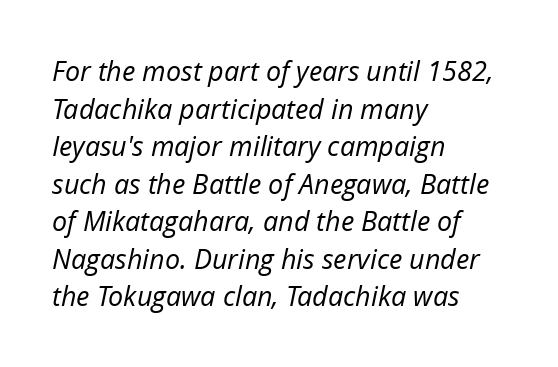
Q: Is the text bold? A: No.
Q: Is the text italic (slanted)? A: Yes, it leans right by about 12 degrees.
Q: Is the text underlined? A: No.
Q: How is the paragraph aligned? A: Left-aligned.
Q: Is the spacing between letters normal or unusually wide? A: Normal.
Q: Is the spacing between lines tight, normal or loose? A: Normal.
